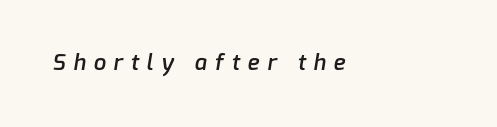
{"bold": "semi", "underline": "no", "align": "left", "letter_spacing": "wide", "letter_spacing_em": 0.36, "glyph_px": 22}
